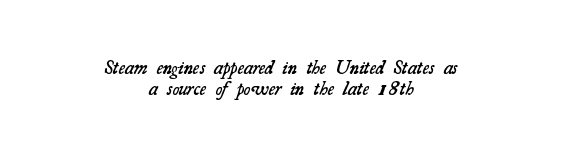
The image shows 20 px text type; set centered, tight line spacing (1.05x), normal letter spacing, not underlined.
